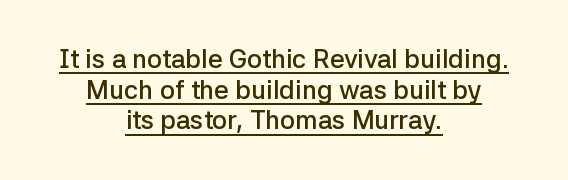
Q: Is the text bold? A: Semi-bold.
Q: Is the text italic (slanted)? A: No, it is upright.
Q: Is the text underlined? A: Yes.
Q: How is the paragraph aligned? A: Centered.
Q: Is the spacing between letters normal or unusually wide? A: Normal.
